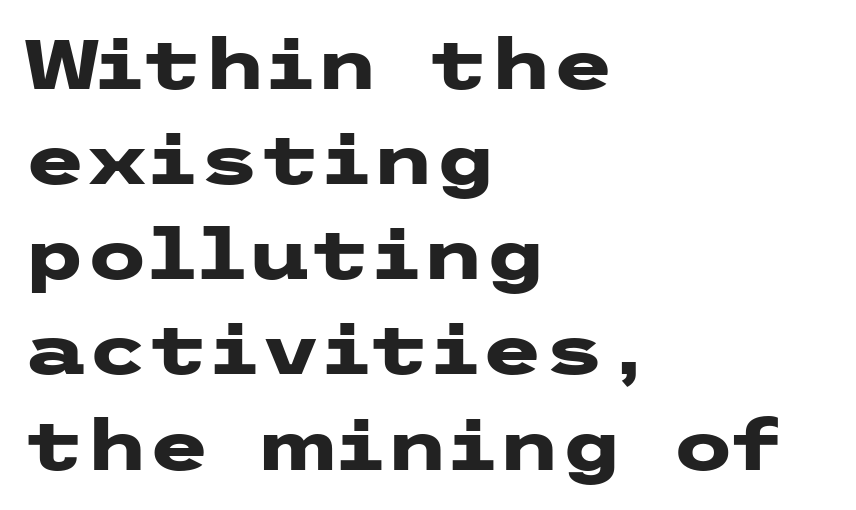
The block of text has a typical density, with ordinary space between rows. This is heavy type, rendered in bold. The letterforms sit shoulder to shoulder at normal distance. In CSS terms this would be text-align: left.
